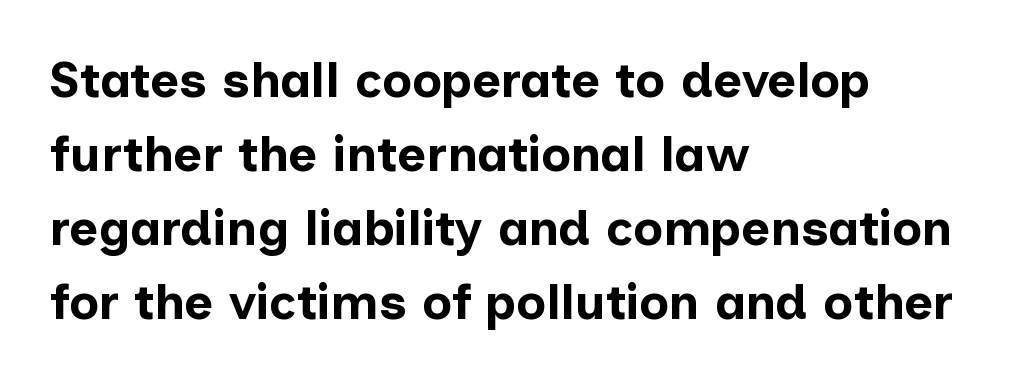
The image shows 50 px bold sans-serif type, upright; set left-aligned, normal line spacing (1.48x), normal letter spacing, not underlined; low stroke contrast and a medium x-height.
